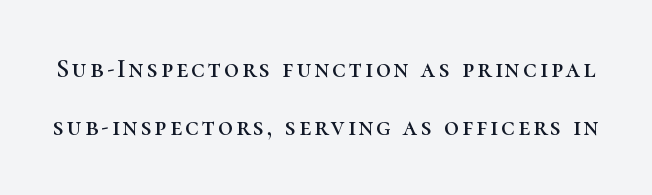
You can tell it's not italic because the verticals are truly vertical. Descenders hang freely into open space. Loosely led — the rows are spread out.
